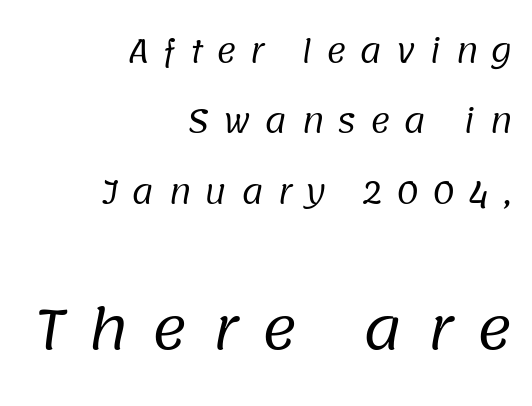
One glance says open: line gaps are wider than usual. The passage shown is typed in a proportional face where columns would drift. Nope, no serifs anywhere on these letters. Anything drawn beneath the words? Only blank space.
